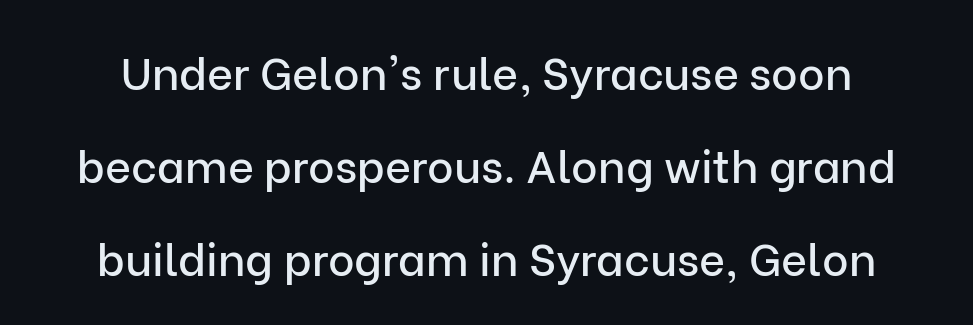
Q: Is the text italic (slanted)? A: No, it is upright.
Q: Is the typeface a serif or a sans-serif typeface? A: Sans-serif.
Q: Is the text underlined? A: No.
Q: Is the spacing between letters normal or unusually wide? A: Normal.
Q: Is the spacing between lines tight, normal or loose? A: Loose.
Q: Width (condensed, normal, or wide)? A: Normal.
Q: Stroke contrast? A: Low.
Q: x-height? A: Medium.
Q: Monospaced? A: No.
